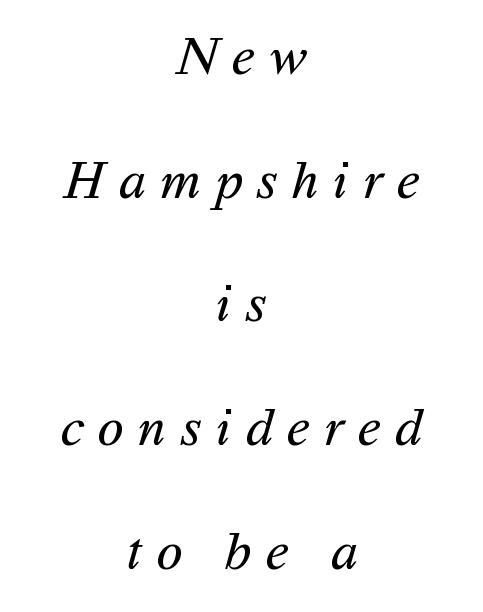
The image shows 54 px regular-weight sans-serif type; set centered, loose line spacing (2.29x), unusually wide letter spacing (+0.27 em), not underlined; medium stroke contrast and a medium x-height.
